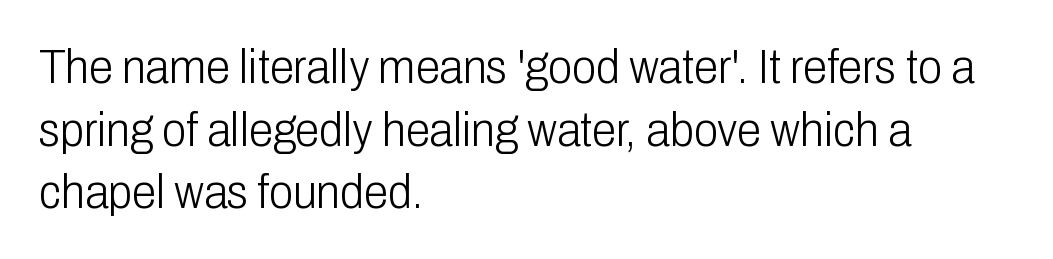
Q: Is the text bold? A: No.
Q: Is the text italic (slanted)? A: No, it is upright.
Q: Is the typeface a serif or a sans-serif typeface? A: Sans-serif.
Q: Is the text underlined? A: No.
Q: How is the paragraph aligned? A: Left-aligned.
Q: Is the spacing between letters normal or unusually wide? A: Normal.
Q: Is the spacing between lines tight, normal or loose? A: Normal.
Q: Width (condensed, normal, or wide)? A: Condensed.
Q: Stroke contrast? A: Low.
Q: x-height? A: Medium.
Q: Monospaced? A: No.
